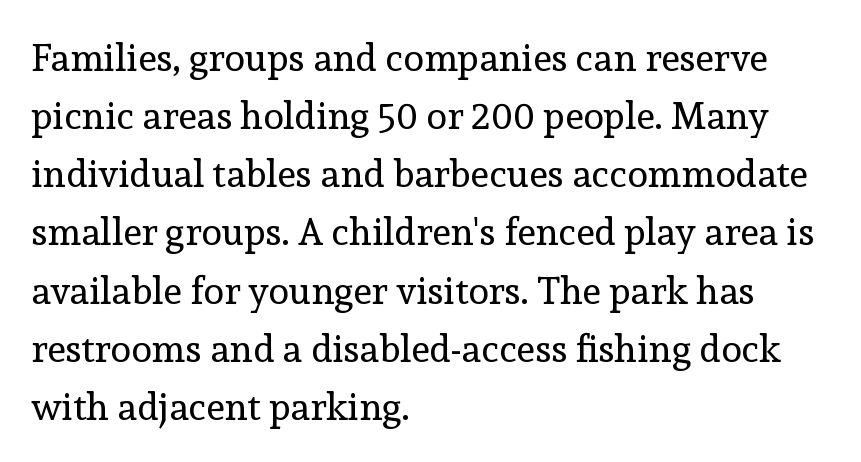
The image shows 38 px regular-weight serif type, upright; set left-aligned, normal line spacing (1.53x), normal letter spacing, not underlined; a medium x-height.
